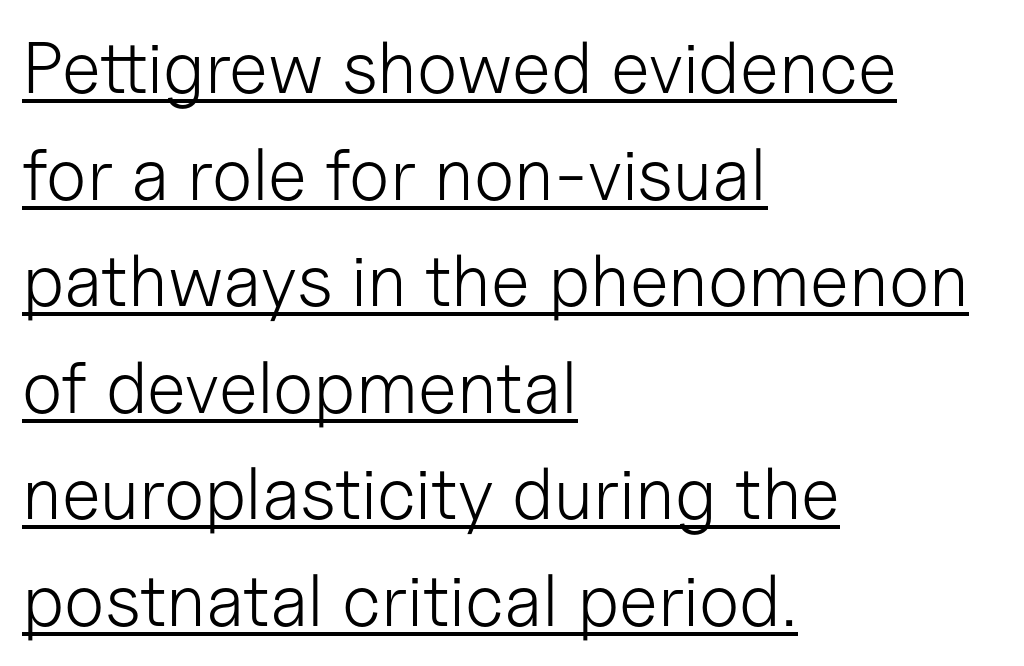
{"serif": "no", "italic": "no", "bold": "no", "weight": "light", "width": "normal", "stroke_contrast": "low", "x_height": "medium", "monospaced": "no", "underline": "yes", "align": "left", "line_spacing": "normal", "line_spacing_ratio": 1.46, "letter_spacing": "normal", "letter_spacing_em": 0.0, "glyph_px": 73}
